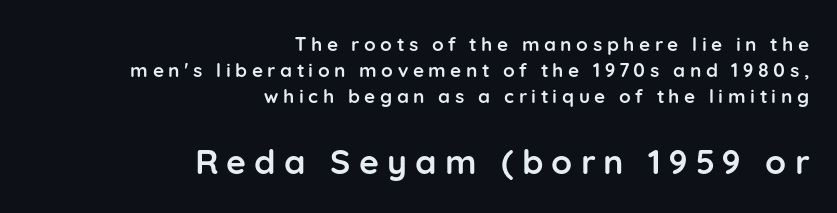
Observe the absence of serifs on each vertical stroke in this sample. The strip under each line holds only bare page. Looks like regular typesetting: each glyph gets only the width it needs. The rag falls on the left side of this text block. The specimen reads as upright at a glance.
